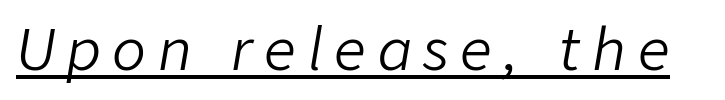
The image shows 56 px light type, italic (leaning right); set unusually wide letter spacing (+0.21 em), underlined; low stroke contrast and a medium x-height.
